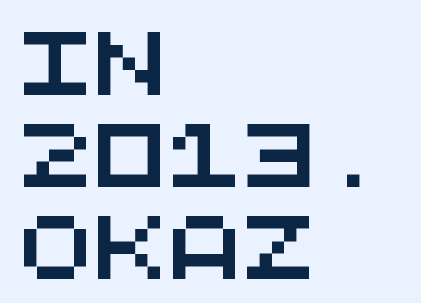
The image shows 62 px wide sans-serif type, monospaced; set left-aligned, normal line spacing (1.48x), normal letter spacing, not underlined; medium stroke contrast and a large x-height.
